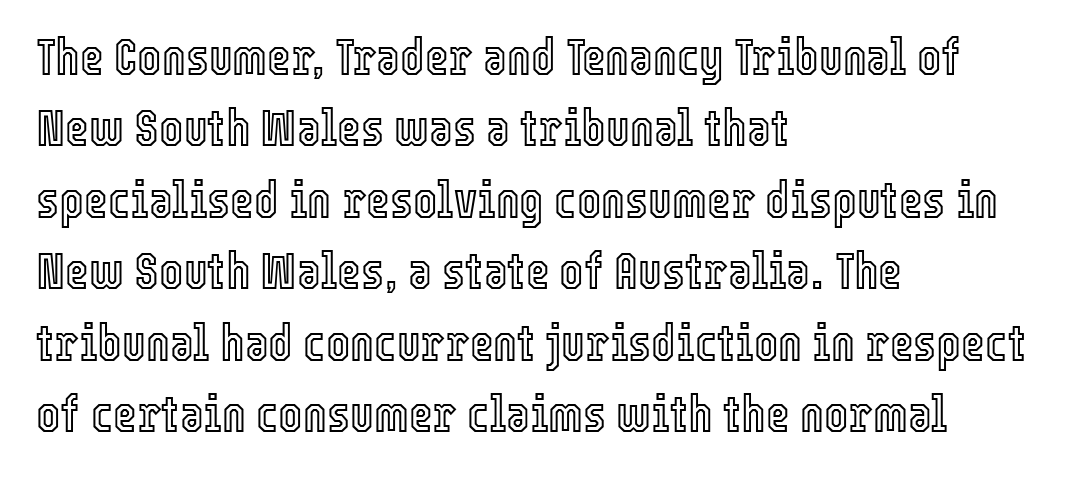
Q: Is the text italic (slanted)? A: No, it is upright.
Q: Is the text underlined? A: No.
Q: How is the paragraph aligned? A: Left-aligned.
Q: Is the spacing between letters normal or unusually wide? A: Normal.
Q: Is the spacing between lines tight, normal or loose? A: Normal.
Q: Width (condensed, normal, or wide)? A: Condensed.
Q: x-height? A: Medium.
Q: Monospaced? A: No.
